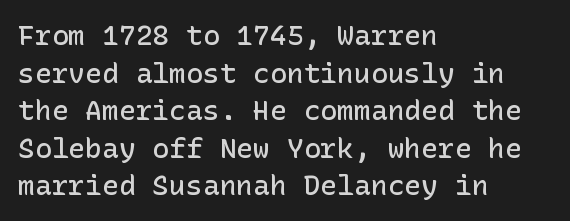
Notice the strokes are somewhat thickened but not fully heavy: this is a semibold. Compared with typical body copy, the letter spacing here is the same. Characters remain perfectly vertical along every line. The paragraph shown leans on its left margin. Leading: standard. The characters display no serif detailing; their extremities are plain.
